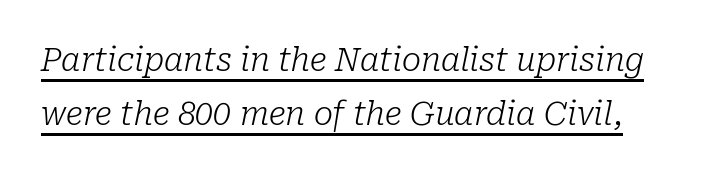
The image shows 32 px light serif type, italic (leaning right); set normal line spacing (1.69x), normal letter spacing, underlined; low stroke contrast and a medium x-height.
